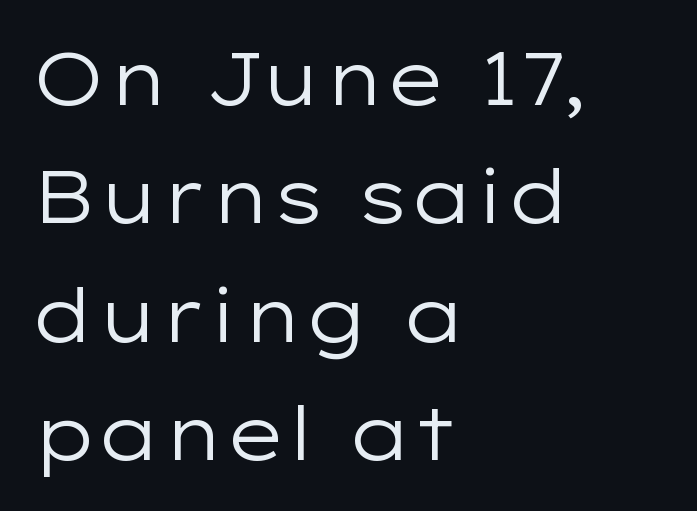
Leftover space on each line is placed entirely after the last word. The specimen omits any rule beneath the text block's lines. The tracking reads as untouched default to a designer's eye. These lines are rendered in a variable-pitch font. Nope, not italic — everything's standing straight. Type style note: lacks serifs.
